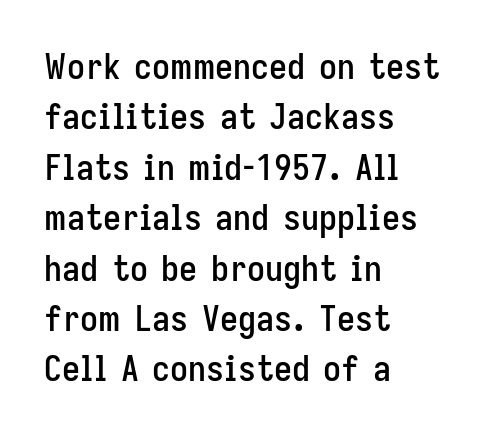
When letters stand straight like this, we call the style roman or upright. Does the type have serifs? No, each stem ends abruptly. Regular leading. Observe the ordinary spacing: letters are neighbours, not strangers. These lines are rendered in a variable-pitch font. The baseline area is clear.
